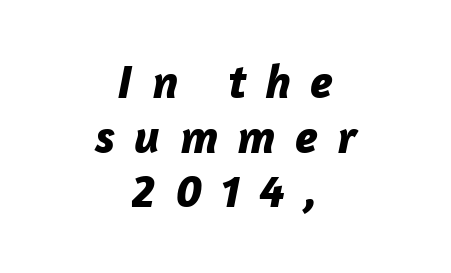
The image shows 48 px bold type, italic (leaning right); set centered, tight line spacing (1.14x), unusually wide letter spacing (+0.4 em), not underlined; low stroke contrast and a medium x-height.
